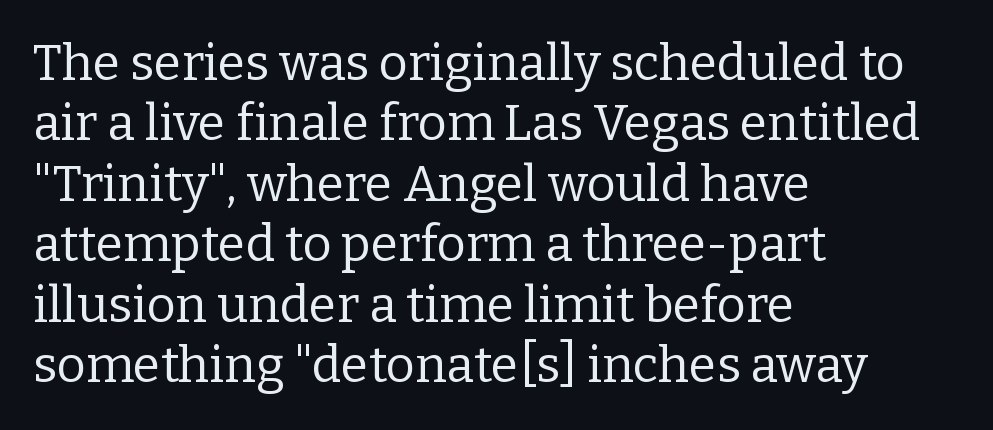
Q: Is the text bold? A: No.
Q: Is the text italic (slanted)? A: No, it is upright.
Q: Is the typeface a serif or a sans-serif typeface? A: Serif.
Q: Is the text underlined? A: No.
Q: How is the paragraph aligned? A: Left-aligned.
Q: Is the spacing between letters normal or unusually wide? A: Normal.
Q: Width (condensed, normal, or wide)? A: Normal.
Q: Stroke contrast? A: Low.
Q: x-height? A: Medium.
Q: Monospaced? A: No.
